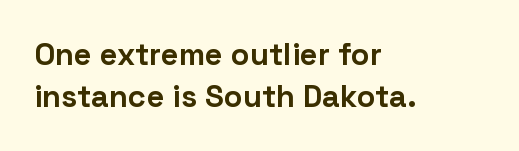
Q: Is the text bold? A: Yes.
Q: Is the text italic (slanted)? A: No, it is upright.
Q: Is the typeface a serif or a sans-serif typeface? A: Sans-serif.
Q: Is the text underlined? A: No.
Q: How is the paragraph aligned? A: Left-aligned.
Q: Is the spacing between letters normal or unusually wide? A: Normal.
Q: Is the spacing between lines tight, normal or loose? A: Normal.
Q: Width (condensed, normal, or wide)? A: Normal.
Q: Stroke contrast? A: Low.
Q: x-height? A: Medium.
Q: Monospaced? A: No.
